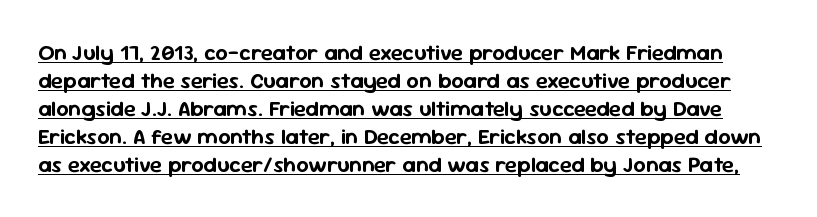
{"italic": "no", "underline": "yes", "line_spacing": "normal", "line_spacing_ratio": 1.27, "letter_spacing": "normal", "letter_spacing_em": 0.0, "glyph_px": 22}
